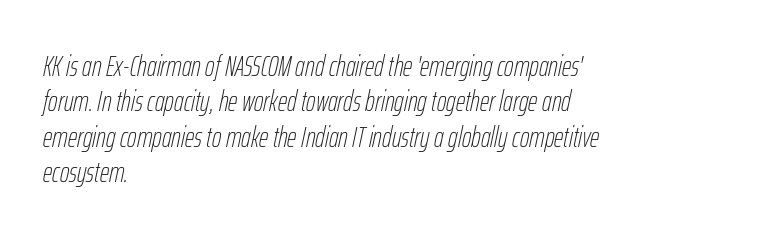
Q: Is the text bold? A: No.
Q: Is the text italic (slanted)? A: Yes, it leans right by about 12 degrees.
Q: Is the text underlined? A: No.
Q: How is the paragraph aligned? A: Left-aligned.
Q: Is the spacing between letters normal or unusually wide? A: Normal.
Q: Width (condensed, normal, or wide)? A: Condensed.
Q: Stroke contrast? A: Low.
Q: x-height? A: Medium.
Q: Monospaced? A: No.
